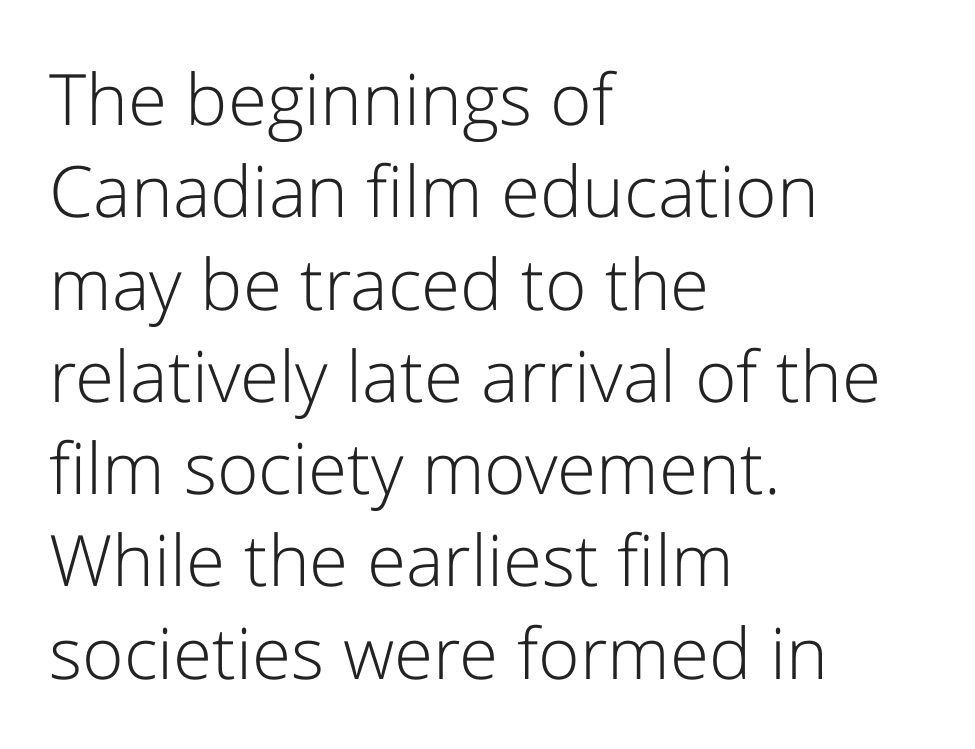
The image shows 71 px light sans-serif type, upright; set left-aligned, normal line spacing (1.3x), normal letter spacing, not underlined; low stroke contrast and a medium x-height.
